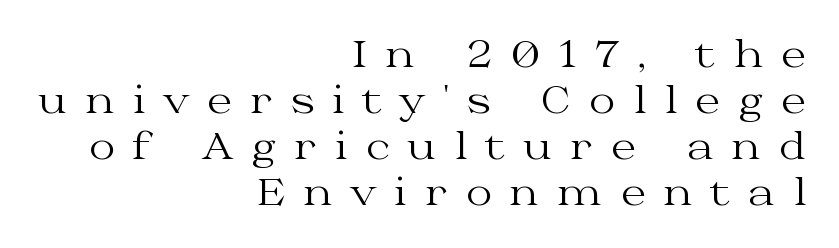
Character widths vary here, with narrow letters taking less room than wide ones. A student would call this right alignment; a typographer would say flush right, rag left. Reading down the column, the eye jumps a familiar distance to each next line. The letters carry serifs — small finishing strokes at the ends of their stems. Caption: expanded tracking, letters set apart. Italic? Not at all — the glyphs are vertical.
